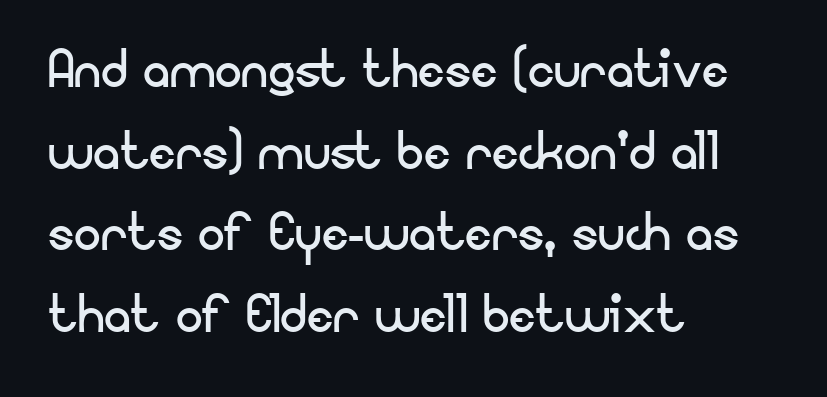
{"serif": "no", "italic": "no", "bold": "no", "weight": "regular", "width": "normal", "stroke_contrast": "low", "x_height": "small", "monospaced": "no", "underline": "no", "align": "left", "line_spacing_ratio": 1.22, "letter_spacing": "normal", "letter_spacing_em": 0.0, "glyph_px": 67}
